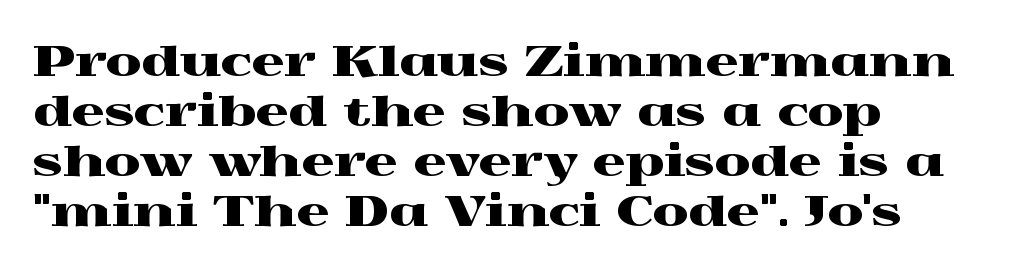
Q: Is the text italic (slanted)? A: No, it is upright.
Q: Is the typeface a serif or a sans-serif typeface? A: Serif.
Q: Is the text underlined? A: No.
Q: How is the paragraph aligned? A: Left-aligned.
Q: Is the spacing between letters normal or unusually wide? A: Normal.
Q: Width (condensed, normal, or wide)? A: Wide.
Q: x-height? A: Medium.
Q: Monospaced? A: No.
